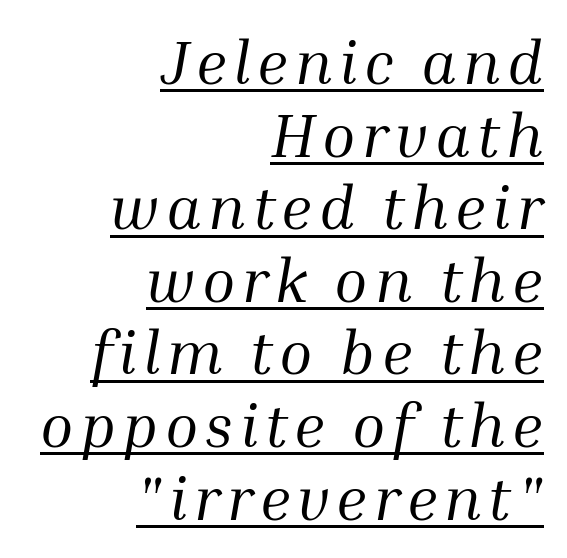
{"serif": "yes", "italic": "yes", "lean": "right", "slant_degrees": 10, "bold": "no", "weight": "regular", "width": "normal", "stroke_contrast": "medium", "x_height": "medium", "monospaced": "no", "underline": "yes", "align": "right", "line_spacing_ratio": 1.19, "glyph_px": 61}
